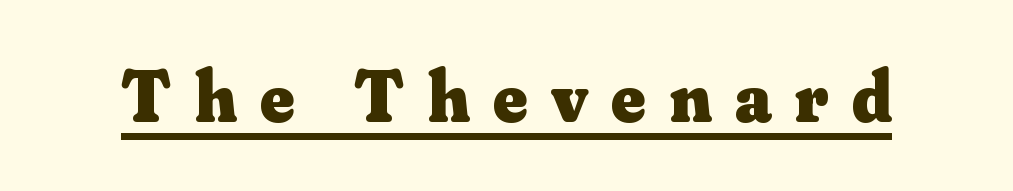
{"serif": "yes", "italic": "no", "bold": "yes", "weight": "heavy", "width": "normal", "stroke_contrast": "medium", "x_height": "small", "monospaced": "no", "underline": "yes", "letter_spacing": "wide", "letter_spacing_em": 0.32, "glyph_px": 73}
